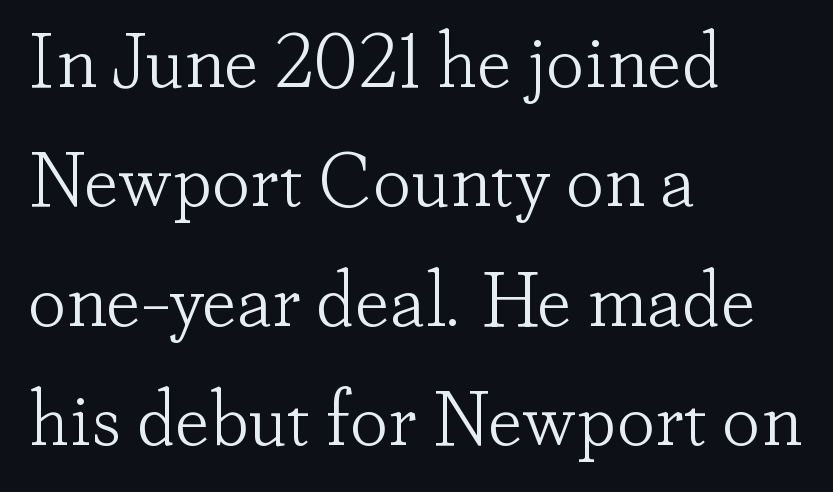
Q: Is the text bold? A: No.
Q: Is the text italic (slanted)? A: No, it is upright.
Q: Is the typeface a serif or a sans-serif typeface? A: Serif.
Q: Is the text underlined? A: No.
Q: How is the paragraph aligned? A: Left-aligned.
Q: Is the spacing between letters normal or unusually wide? A: Normal.
Q: Is the spacing between lines tight, normal or loose? A: Normal.
Q: Width (condensed, normal, or wide)? A: Normal.
Q: Stroke contrast? A: Low.
Q: x-height? A: Small.
Q: Monospaced? A: No.
